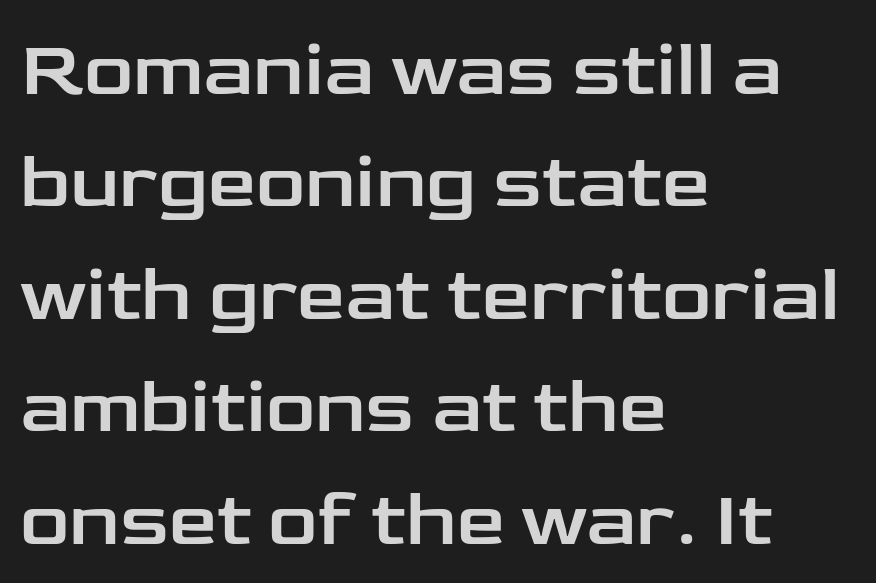
Q: Is the text italic (slanted)? A: No, it is upright.
Q: Is the typeface a serif or a sans-serif typeface? A: Sans-serif.
Q: Is the text underlined? A: No.
Q: How is the paragraph aligned? A: Left-aligned.
Q: Is the spacing between letters normal or unusually wide? A: Normal.
Q: Is the spacing between lines tight, normal or loose? A: Normal.
Q: Width (condensed, normal, or wide)? A: Wide.
Q: Stroke contrast? A: Low.
Q: x-height? A: Medium.
Q: Monospaced? A: No.
